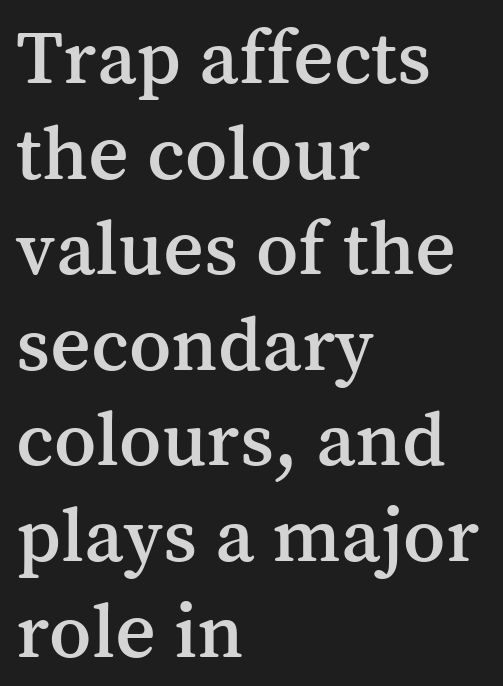
Q: Is the text italic (slanted)? A: No, it is upright.
Q: Is the typeface a serif or a sans-serif typeface? A: Serif.
Q: Is the text underlined? A: No.
Q: How is the paragraph aligned? A: Left-aligned.
Q: Is the spacing between letters normal or unusually wide? A: Normal.
Q: Width (condensed, normal, or wide)? A: Normal.
Q: Stroke contrast? A: Medium.
Q: x-height? A: Medium.
Q: Monospaced? A: No.
